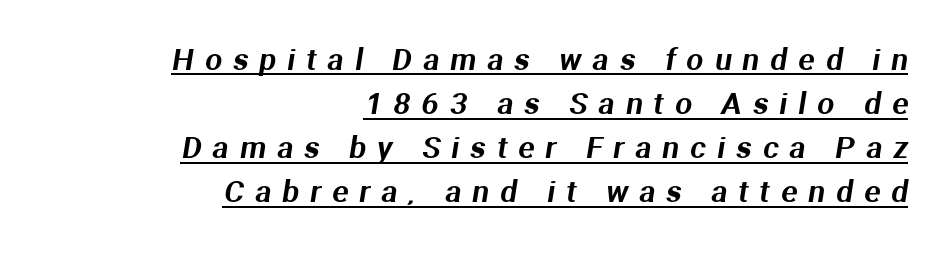
{"serif": "no", "width": "normal", "stroke_contrast": "medium", "x_height": "medium", "monospaced": "no", "underline": "yes", "align": "right", "line_spacing": "normal", "line_spacing_ratio": 1.47, "letter_spacing": "wide", "letter_spacing_em": 0.37, "glyph_px": 30}
